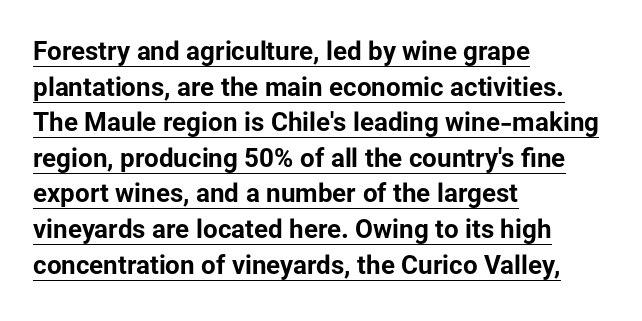
{"italic": "no", "bold": "yes", "underline": "yes", "align": "left", "line_spacing": "normal", "line_spacing_ratio": 1.37, "letter_spacing": "normal", "letter_spacing_em": 0.0, "glyph_px": 26}
